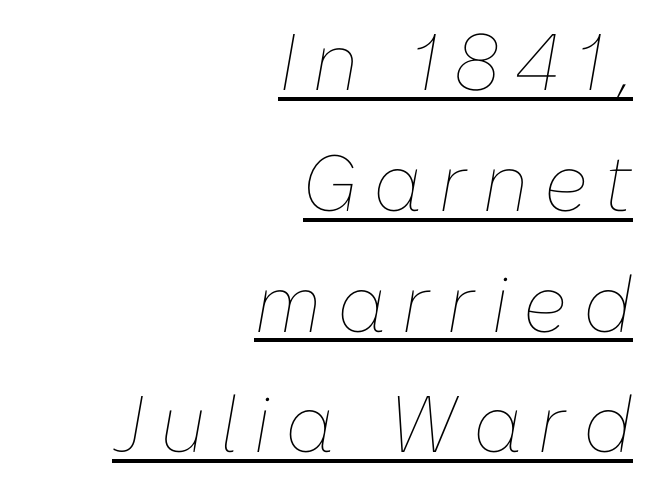
The image shows 80 px thin type, italic (leaning right); set right-aligned, normal line spacing (1.51x), unusually wide letter spacing (+0.2 em), underlined; low stroke contrast and a medium x-height.
